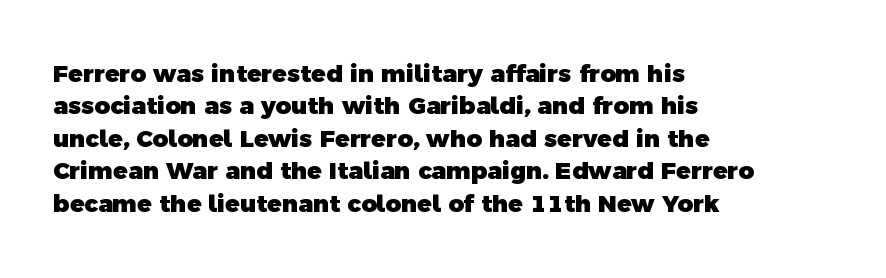
Quick note: interline space is typical. The letters sit at their default tracking, neither squeezed nor spread. Glance below the letters and you will spot only blank space. Bold? Absolutely — the strokes are thick and heavy. These lines stack with their left ends in a neat column.
